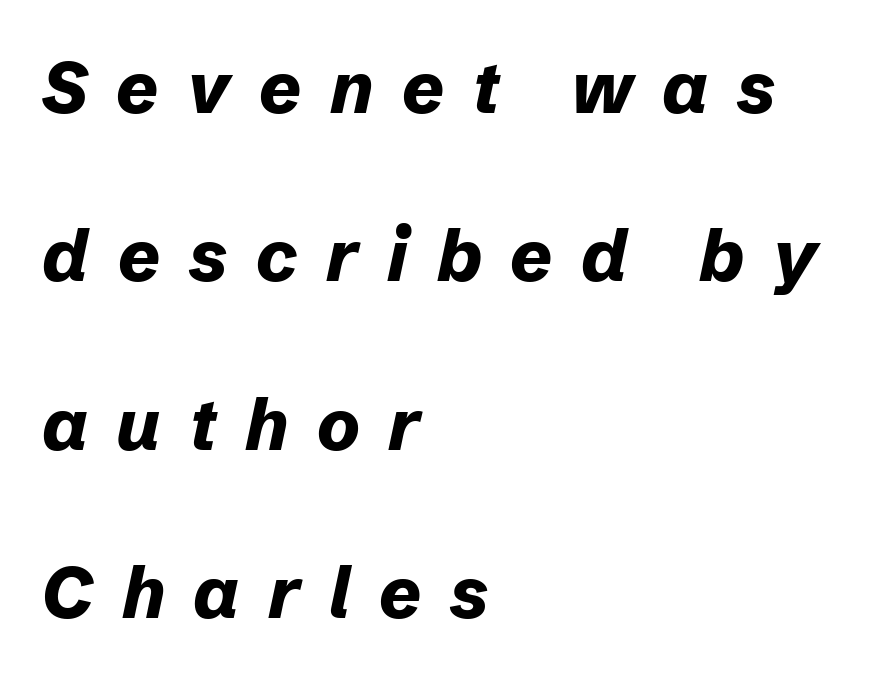
The image shows 72 px bold type, italic (leaning right); set left-aligned, loose line spacing (2.34x), unusually wide letter spacing (+0.4 em), not underlined; low stroke contrast and a medium x-height.
